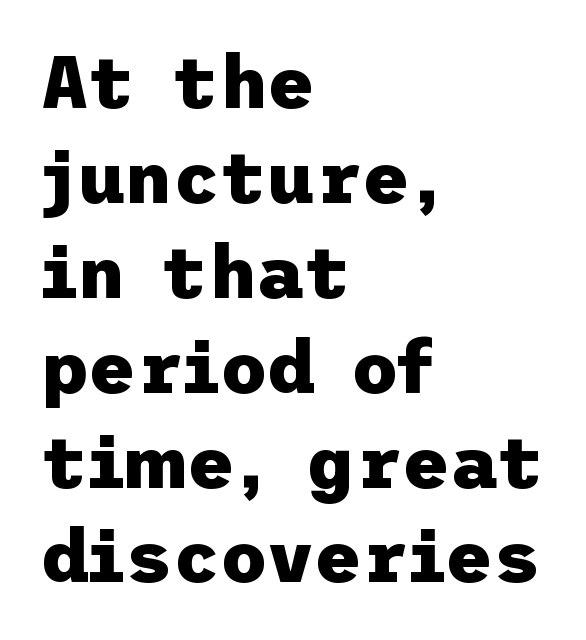
Q: Is the text bold? A: Yes.
Q: Is the text italic (slanted)? A: No, it is upright.
Q: Is the typeface a serif or a sans-serif typeface? A: Sans-serif.
Q: Is the text underlined? A: No.
Q: How is the paragraph aligned? A: Left-aligned.
Q: Is the spacing between letters normal or unusually wide? A: Normal.
Q: Is the spacing between lines tight, normal or loose? A: Normal.
Q: Width (condensed, normal, or wide)? A: Normal.
Q: Stroke contrast? A: Low.
Q: x-height? A: Medium.
